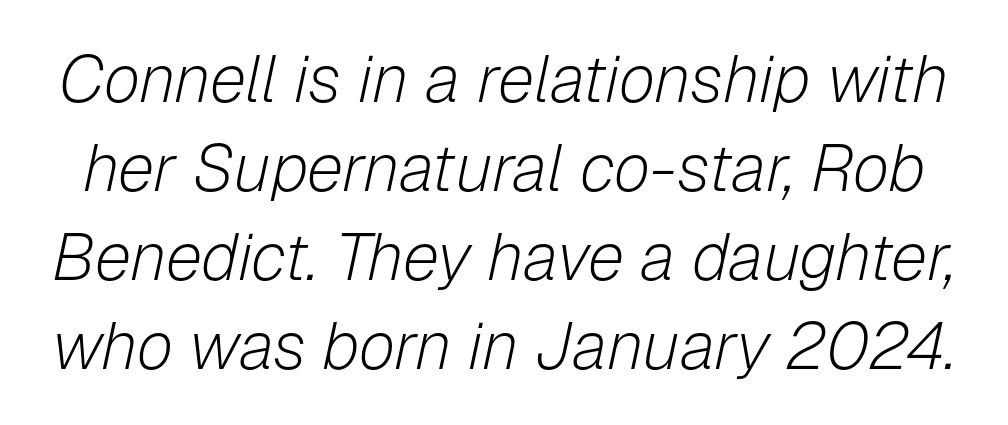
{"italic": "yes", "lean": "right", "slant_degrees": 12, "bold": "no", "weight": "light", "width": "normal", "stroke_contrast": "low", "x_height": "medium", "monospaced": "no", "underline": "no", "line_spacing": "normal", "line_spacing_ratio": 1.35, "letter_spacing": "normal", "letter_spacing_em": 0.0, "glyph_px": 66}
